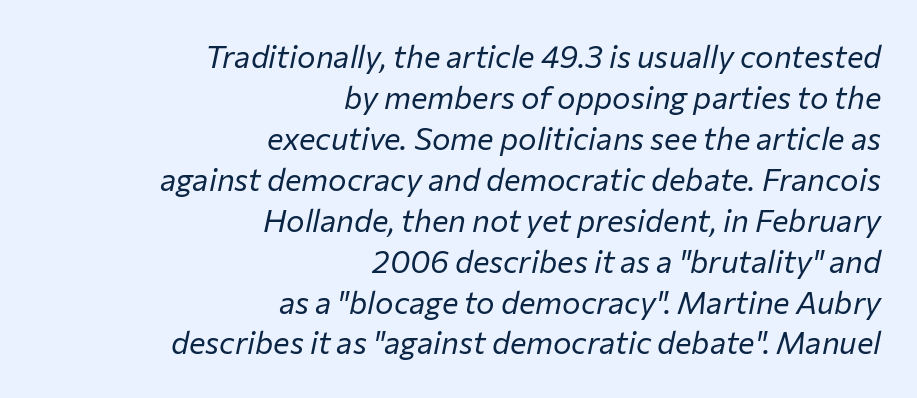
Q: Is the text bold? A: No.
Q: Is the text italic (slanted)? A: Yes, it leans right by about 12 degrees.
Q: Is the text underlined? A: No.
Q: How is the paragraph aligned? A: Right-aligned.
Q: Is the spacing between letters normal or unusually wide? A: Normal.
Q: Is the spacing between lines tight, normal or loose? A: Normal.
Q: Width (condensed, normal, or wide)? A: Normal.
Q: Stroke contrast? A: Low.
Q: x-height? A: Medium.
Q: Monospaced? A: No.
